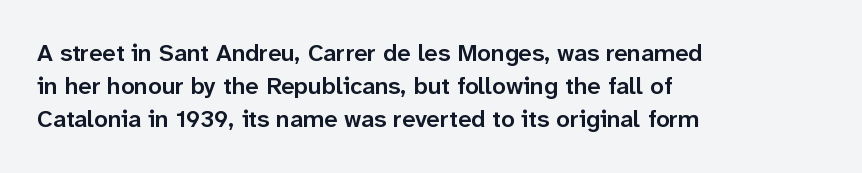
The image shows 24 px text type, upright; set left-aligned, normal line spacing (1.38x), normal letter spacing, not underlined.
